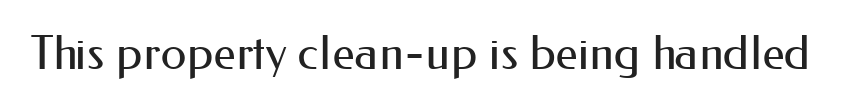
What kind of face is this? One without serifs — a sans. Summary of weight: not heavy and not bold. There is no visible air inserted between adjacent glyphs. The strip under each line holds only bare page.
